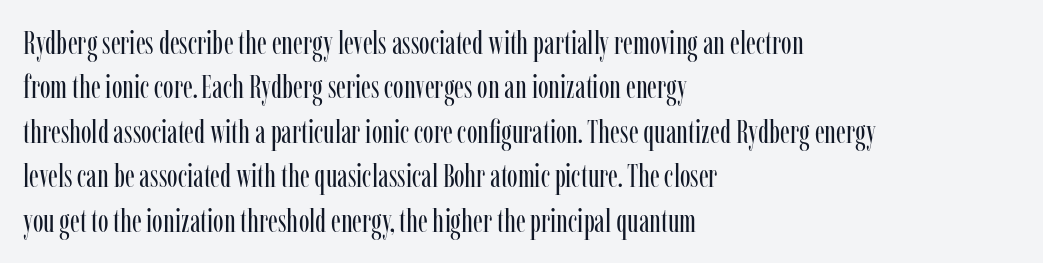
The image shows 32 px regular-weight, condensed serif type, upright; set left-aligned, normal line spacing (1.39x), normal letter spacing, not underlined; low stroke contrast and a medium x-height.
